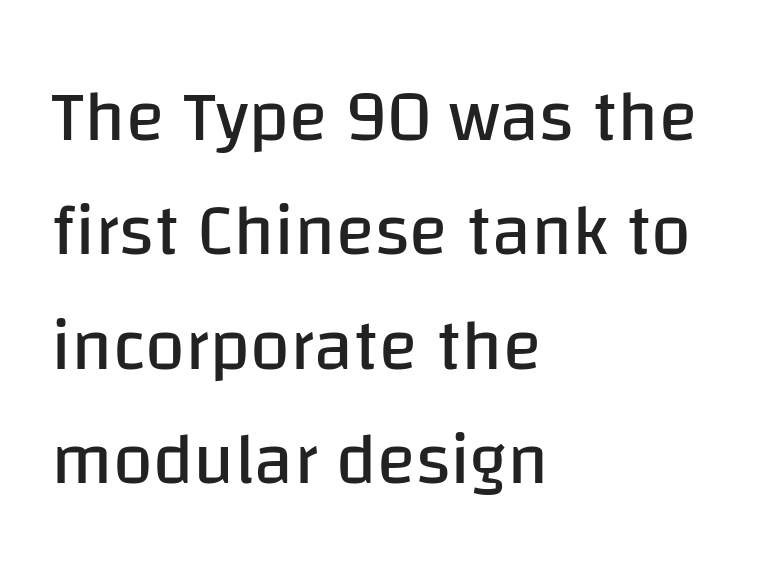
Leading: standard. No word sits above an underline. Letterform terminals end flat and unadorned throughout the passage. Stroke thickness stays within the range of a standard reading face or lighter.
